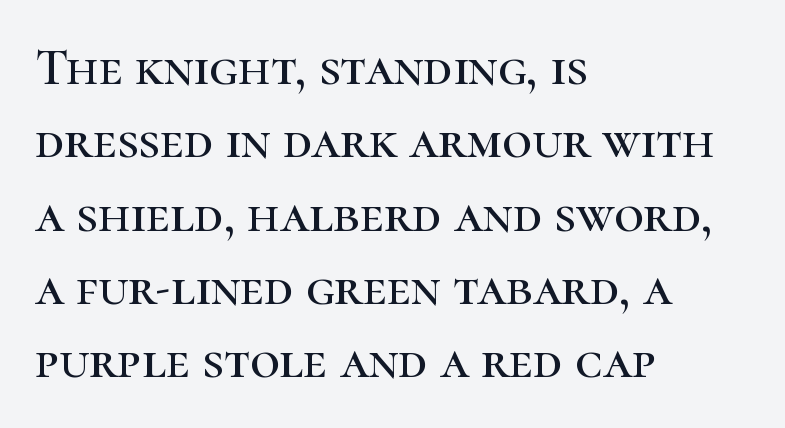
Q: Is the text italic (slanted)? A: No, it is upright.
Q: Is the typeface a serif or a sans-serif typeface? A: Serif.
Q: Is the text underlined? A: No.
Q: How is the paragraph aligned? A: Left-aligned.
Q: Is the spacing between letters normal or unusually wide? A: Normal.
Q: Is the spacing between lines tight, normal or loose? A: Normal.
Q: Width (condensed, normal, or wide)? A: Normal.
Q: Stroke contrast? A: High.
Q: x-height? A: Medium.
Q: Monospaced? A: No.
